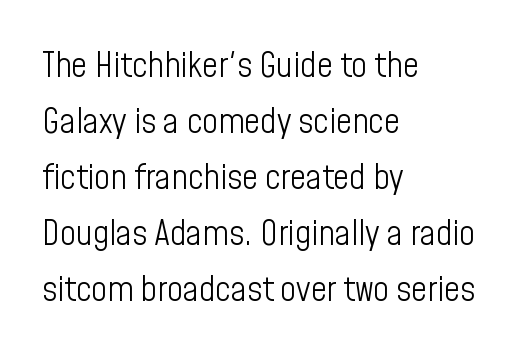
The image shows 35 px light, condensed sans-serif type, upright; set left-aligned, normal line spacing (1.6x), normal letter spacing, not underlined; low stroke contrast and a medium x-height.
